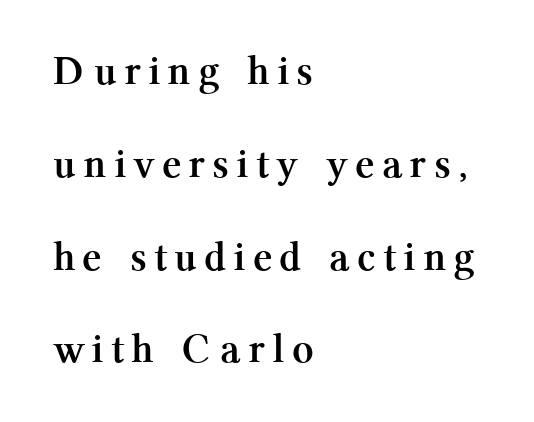
Q: Is the text bold? A: Yes.
Q: Is the text italic (slanted)? A: No, it is upright.
Q: Is the typeface a serif or a sans-serif typeface? A: Serif.
Q: Is the text underlined? A: No.
Q: How is the paragraph aligned? A: Left-aligned.
Q: Is the spacing between letters normal or unusually wide? A: Unusually wide.
Q: Is the spacing between lines tight, normal or loose? A: Loose.
Q: Width (condensed, normal, or wide)? A: Normal.
Q: Stroke contrast? A: Medium.
Q: x-height? A: Medium.
Q: Monospaced? A: No.
